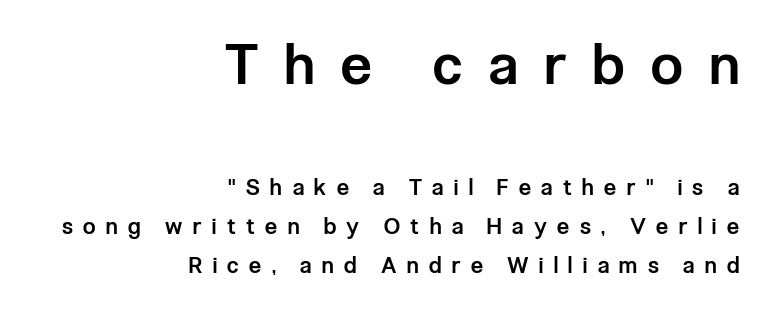
This sample uses an upright cut, with every glyph sitting square on the baseline. Caption: upper text group enlarged, lower text group reduced. The rendering uses natural spacing where letterforms have individual widths. The lines in this sample share a right terminus and differ only in where they begin.
